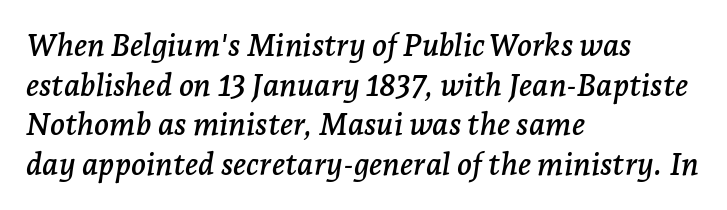
{"serif": "yes", "italic": "yes", "lean": "right", "slant_degrees": 7, "width": "normal", "stroke_contrast": "low", "x_height": "medium", "monospaced": "no", "underline": "no", "align": "left", "line_spacing": "normal", "line_spacing_ratio": 1.28, "letter_spacing": "normal", "letter_spacing_em": 0.0, "glyph_px": 31}
